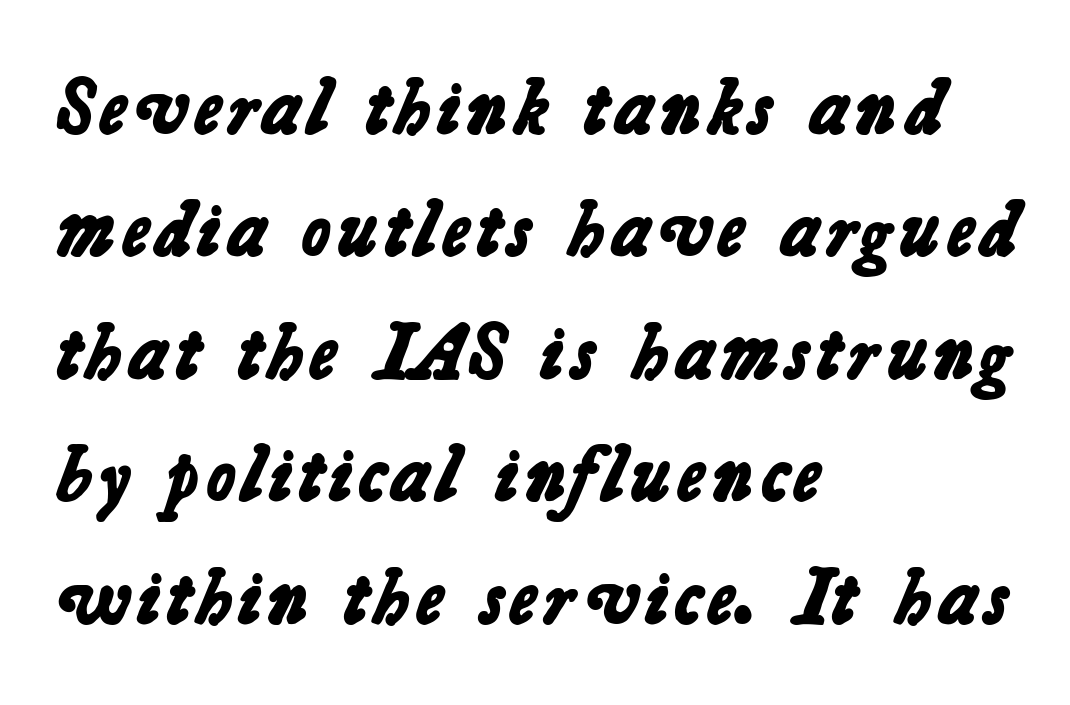
Letter spacing: default. Grotesque or geometric, the face here clearly has no serifs. The rendering uses a moderate line-height, typical for paragraphs. Casual observation: everything's shoved over to the left. Only glyphs here, with clear space below each row. Caption: bold face, heavy strokes.
